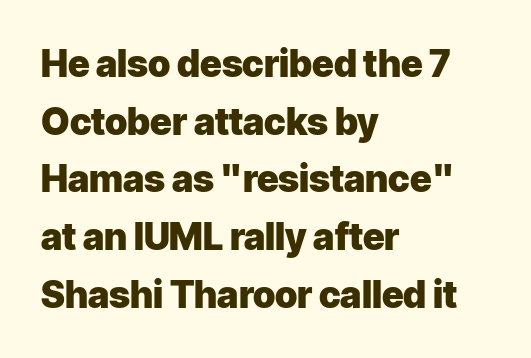
Q: Is the text bold? A: Yes.
Q: Is the text italic (slanted)? A: No, it is upright.
Q: Is the typeface a serif or a sans-serif typeface? A: Sans-serif.
Q: Is the text underlined? A: No.
Q: How is the paragraph aligned? A: Left-aligned.
Q: Is the spacing between letters normal or unusually wide? A: Normal.
Q: Is the spacing between lines tight, normal or loose? A: Normal.
Q: Width (condensed, normal, or wide)? A: Normal.
Q: Stroke contrast? A: Low.
Q: x-height? A: Medium.
Q: Monospaced? A: No.
